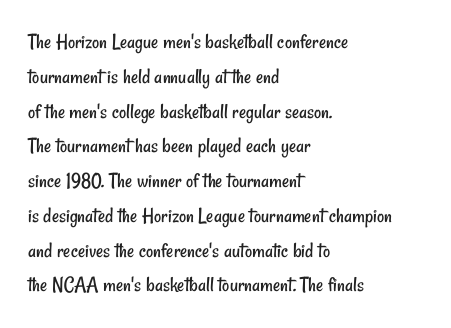
The strokes carry an ordinary text weight at most. Between one letter and the next there's only the usual sliver of space. Bare-footed words on every line. Every row of glyphs begins at an identical x-position on the left. Notice how descenders clear the ascenders below comfortably — that's standard leading.
